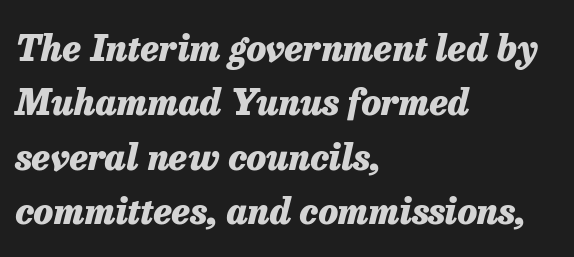
Q: Is the text bold? A: Yes.
Q: Is the text italic (slanted)? A: Yes, it leans right by about 13 degrees.
Q: Is the text underlined? A: No.
Q: How is the paragraph aligned? A: Left-aligned.
Q: Is the spacing between letters normal or unusually wide? A: Normal.
Q: Is the spacing between lines tight, normal or loose? A: Normal.
Q: Width (condensed, normal, or wide)? A: Normal.
Q: Stroke contrast? A: Low.
Q: x-height? A: Medium.
Q: Monospaced? A: No.
